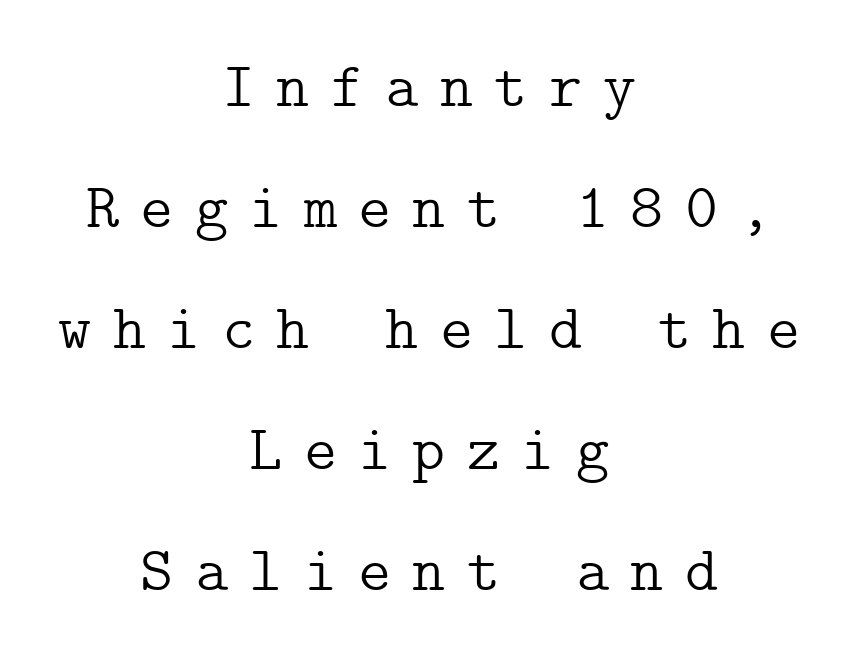
The image shows 63 px light serif type, upright; set centered, loose line spacing (1.92x), unusually wide letter spacing (+0.34 em), not underlined; low stroke contrast and a medium x-height.
